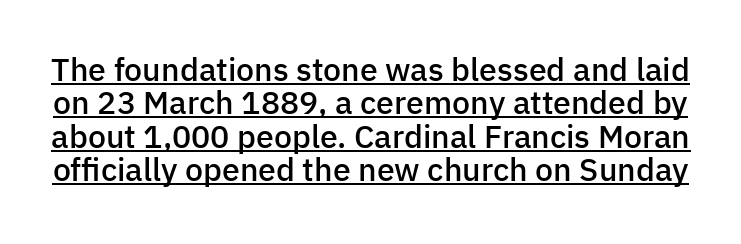
A typesetter would label this face a sans. This is underlined copy, the kind a proofreader might mark for attention. Here the glyphs are tracked normally, forming tight word shapes. Ordinary non-slanted type is in use. You could not count columns in this text — the font is proportionally spaced.
